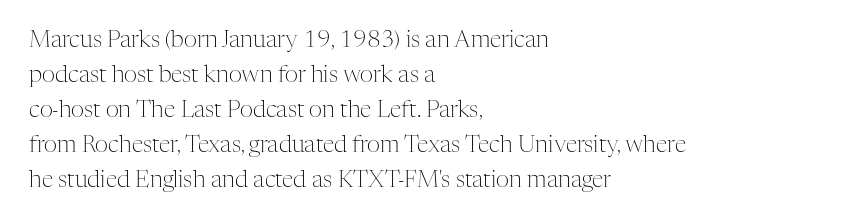
The image shows 23 px text type, upright; set left-aligned, normal line spacing (1.52x), normal letter spacing, not underlined.
